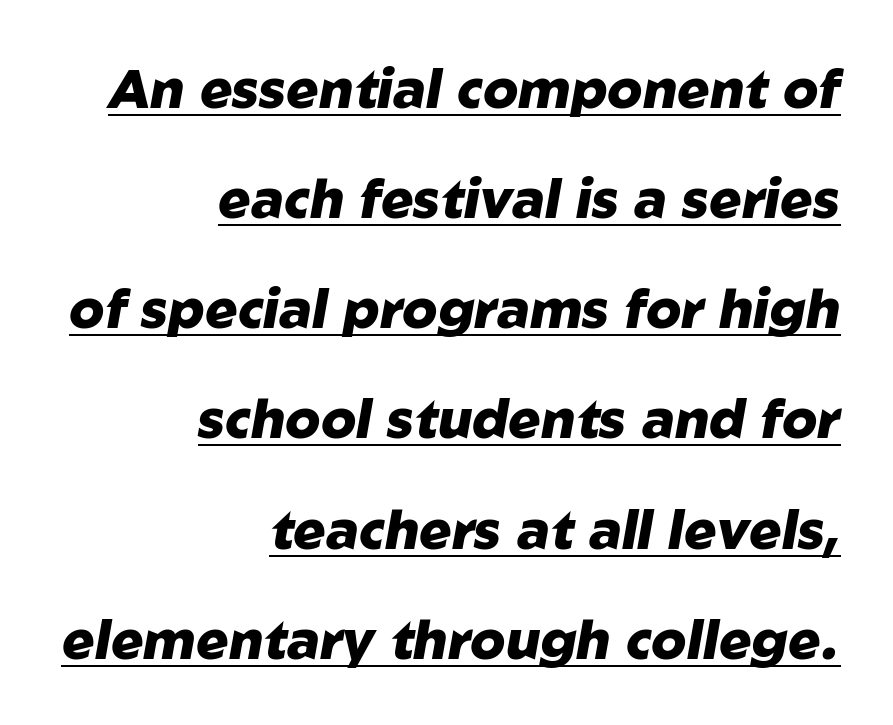
The image shows 54 px heavy type, italic (leaning right); set right-aligned, loose line spacing (2.04x), normal letter spacing, underlined; low stroke contrast and a medium x-height.
